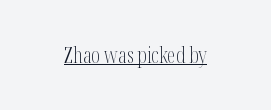
{"italic": "no", "bold": "no", "underline": "yes", "align": "center", "letter_spacing": "normal", "letter_spacing_em": 0.0, "glyph_px": 21}
